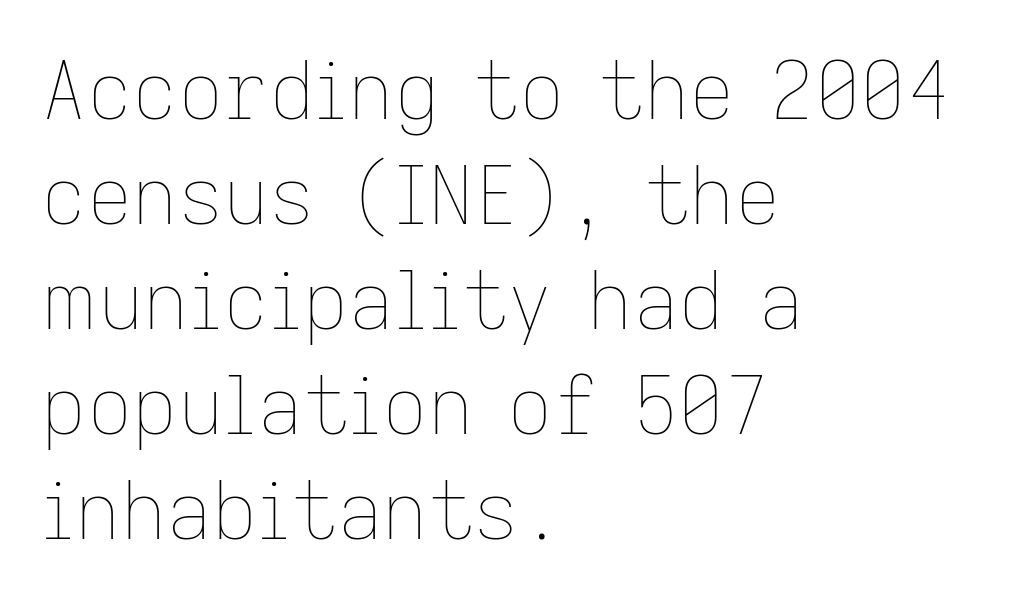
If you measured baseline to baseline, you'd find a middling distance. These lines are rendered in a variable-pitch font. Where is the straight margin? On the left. The type is set solid horizontally, with unmodified tracking. When letters stand straight like this, we call the style roman or upright.
